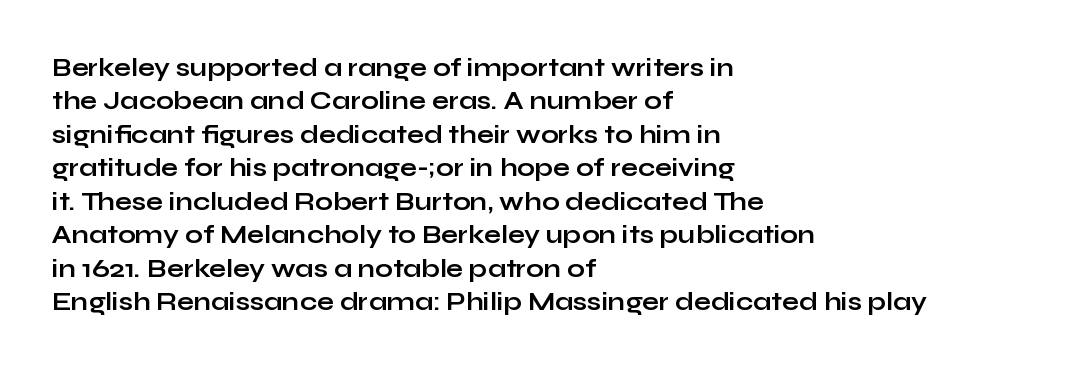
Q: Is the text bold? A: Yes.
Q: Is the text italic (slanted)? A: No, it is upright.
Q: Is the text underlined? A: No.
Q: How is the paragraph aligned? A: Left-aligned.
Q: Is the spacing between letters normal or unusually wide? A: Normal.
Q: Is the spacing between lines tight, normal or loose? A: Normal.
